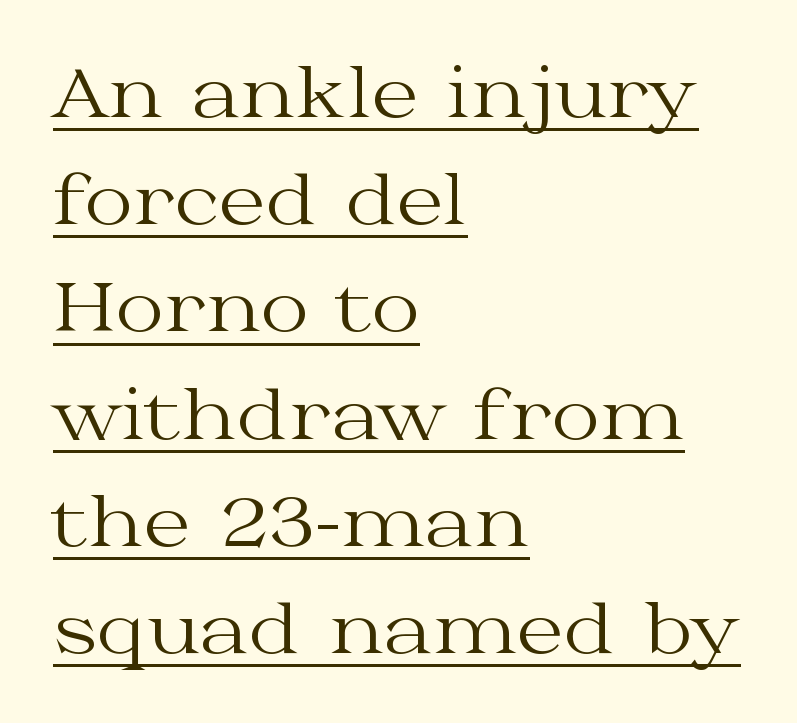
The image shows 67 px regular-weight, wide serif type, upright; set left-aligned, normal line spacing (1.6x), normal letter spacing, underlined; medium stroke contrast and a medium x-height.
